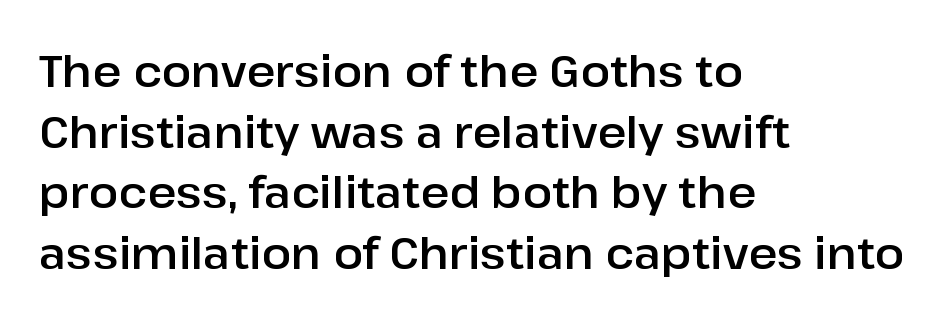
The image shows 44 px sans-serif type, upright; set left-aligned, normal line spacing (1.38x), normal letter spacing, not underlined; low stroke contrast and a medium x-height.
